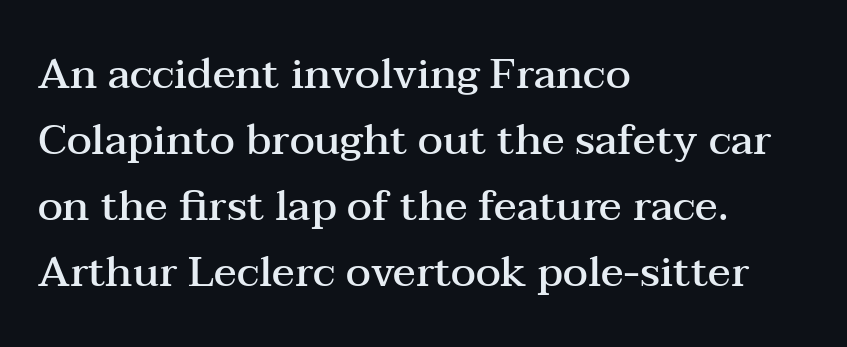
{"serif": "yes", "italic": "no", "bold": "semi", "weight": "semibold", "width": "wide", "stroke_contrast": "medium", "x_height": "medium", "monospaced": "no", "underline": "no", "align": "left", "line_spacing": "normal", "line_spacing_ratio": 1.57, "letter_spacing": "normal", "letter_spacing_em": 0.0, "glyph_px": 42}
